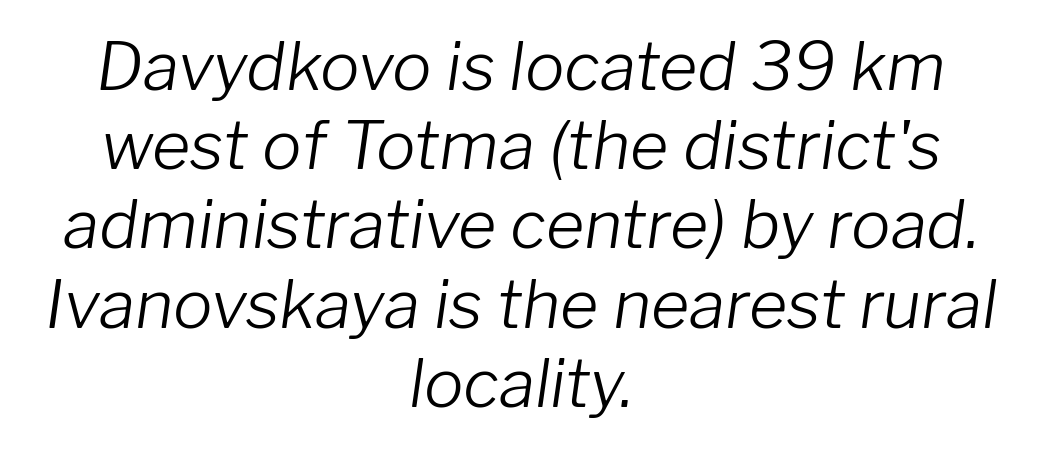
Horizontally, the lines are justified to the midpoint only. Note the varied advance widths — an 'i' is clearly narrower than an 'm'. No word sits above an underline. Slant detected: the letters are inclined. The tracking reads as untouched default to a designer's eye. Caption: face not bold, strokes unweighted.
